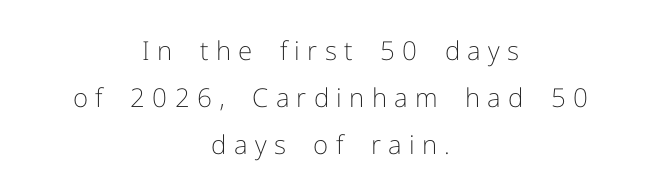
{"italic": "no", "bold": "no", "underline": "no", "align": "center", "line_spacing_ratio": 1.8, "letter_spacing": "wide", "letter_spacing_em": 0.28, "glyph_px": 26}
